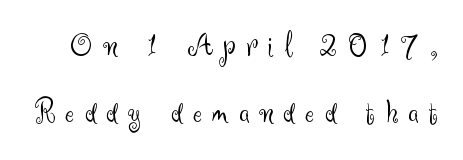
Letters have the restrained weight of plain body copy at most. This sample uses a sans-serif face. The designer dialed line spacing up above the default. Varying glyph widths throughout — classic text-font behaviour. A typesetter would call this heavily tracked-out type.
